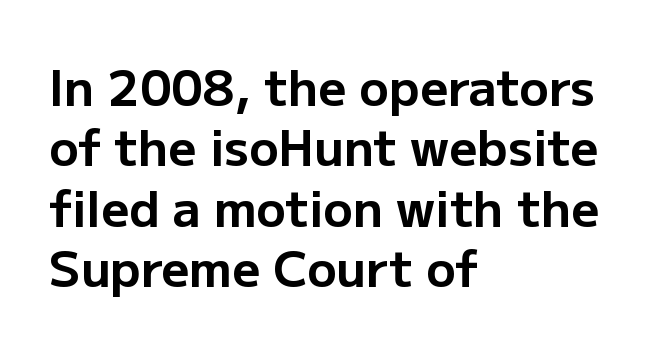
Quick note: underline off. The text was rendered using a sans face with plain stroke endings. Caption: bold face, heavy strokes. Inter-character spacing is left at the font's built-in metrics.
